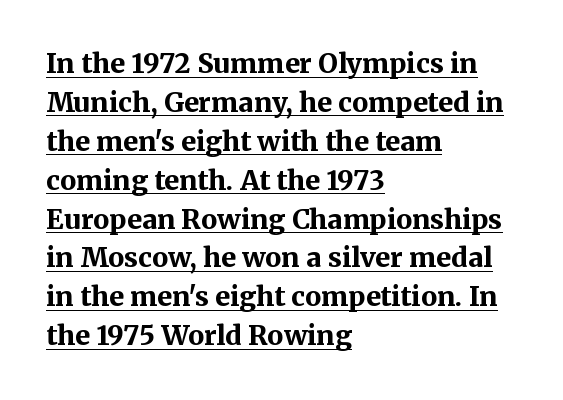
The letters stand straight up with perfectly vertical stems. The characters look thick and weighty, a clear bold. Rows of type keep a routine distance in the vertical direction. The face used here appears with an underline applied. Look at the tracking — it's just the regular setting, nothing added.
